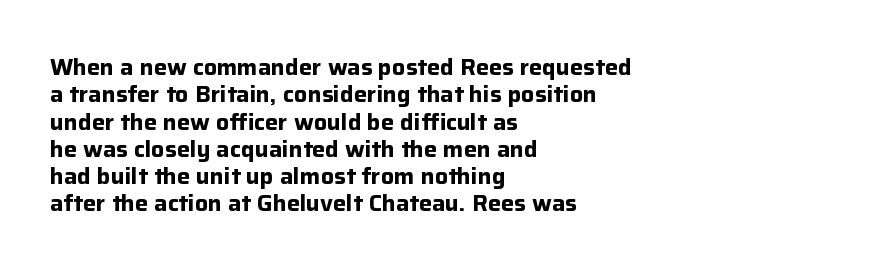
Chunky letters — that's bold for sure. Caption: standard tracking, unaltered. Descenders are the only things crossing below the line. Typeset ragged right — the left edge is the straight one. The letters stand upright; this is a roman face.
